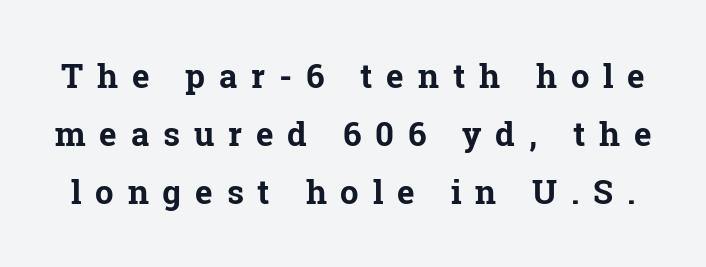
The image shows 33 px bold serif type, upright; set line spacing 1.76x, unusually wide letter spacing (+0.42 em), not underlined; low stroke contrast and a medium x-height.
